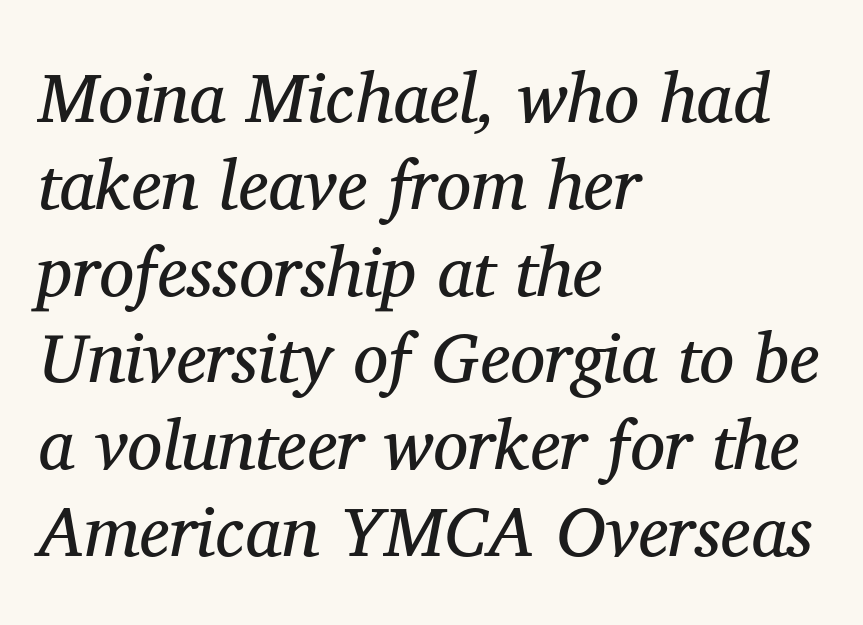
{"serif": "yes", "italic": "yes", "lean": "right", "slant_degrees": 11, "bold": "no", "weight": "regular", "width": "normal", "stroke_contrast": "medium", "x_height": "medium", "monospaced": "no", "underline": "no", "align": "left", "line_spacing_ratio": 1.24, "letter_spacing": "normal", "letter_spacing_em": 0.0, "glyph_px": 70}
